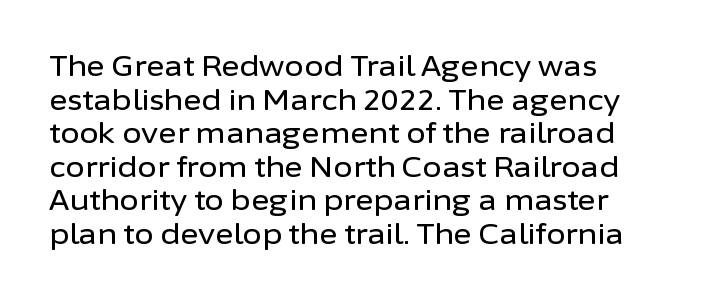
The image shows 28 px sans-serif type, upright; set line spacing 1.2x, normal letter spacing, not underlined; low stroke contrast and a medium x-height.
